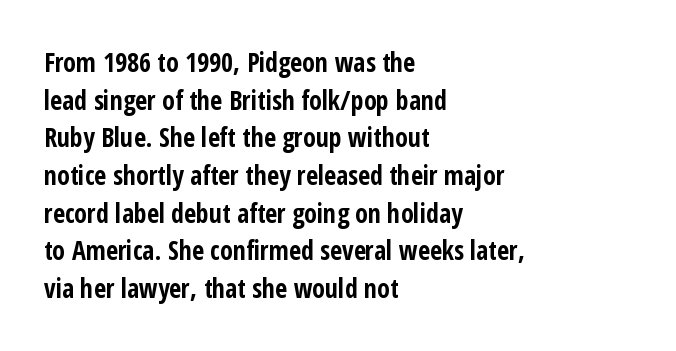
On the weight axis this lands at bold, roughly 700. Words float on clear page, feet unadorned. Interline gaps are of average width in this sample. The rendering keeps characters at their native spacing. In terms of posture, this sample is upright.
